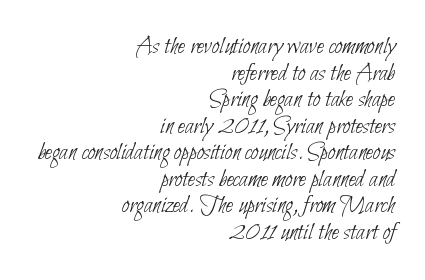
The image shows 26 px text type; set right-aligned, tight line spacing (1.02x), normal letter spacing, not underlined.
